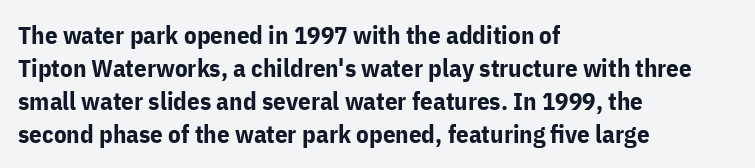
{"italic": "no", "bold": "yes", "underline": "no", "align": "left", "line_spacing": "normal", "line_spacing_ratio": 1.32, "letter_spacing": "normal", "letter_spacing_em": 0.0, "glyph_px": 25}
